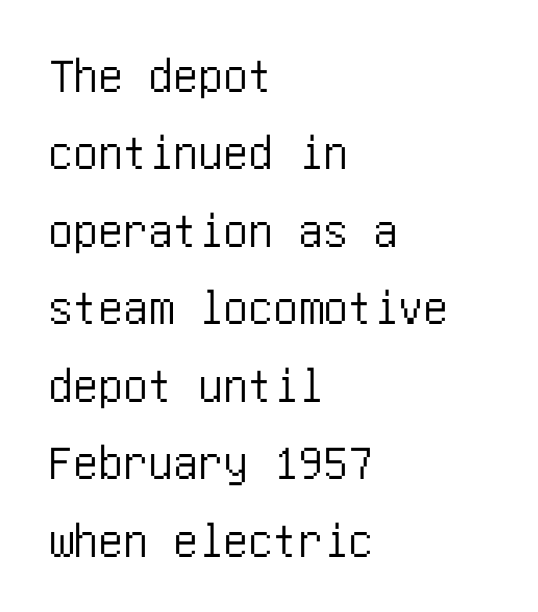
The lines are quadded left. Observe the ordinary spacing: letters are neighbours, not strangers. Notice how the stems are strictly vertical — no italics here. What kind of face is this? One without serifs — a sans. Each new line begins a customary step beneath the previous one.
